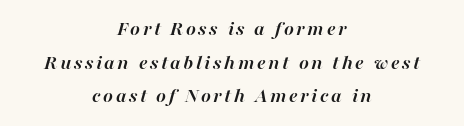
{"italic": "yes", "lean": "right", "slant_degrees": 16, "bold": "yes", "underline": "no", "align": "center", "line_spacing": "normal", "line_spacing_ratio": 1.6, "glyph_px": 21}
